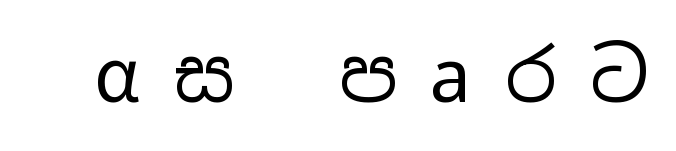
Q: Is the text bold? A: No.
Q: Is the text italic (slanted)? A: No, it is upright.
Q: Is the typeface a serif or a sans-serif typeface? A: Sans-serif.
Q: Is the text underlined? A: No.
Q: Is the spacing between letters normal or unusually wide? A: Unusually wide.
Q: Width (condensed, normal, or wide)? A: Wide.
Q: Stroke contrast? A: Low.
Q: x-height? A: Medium.
Q: Monospaced? A: No.
